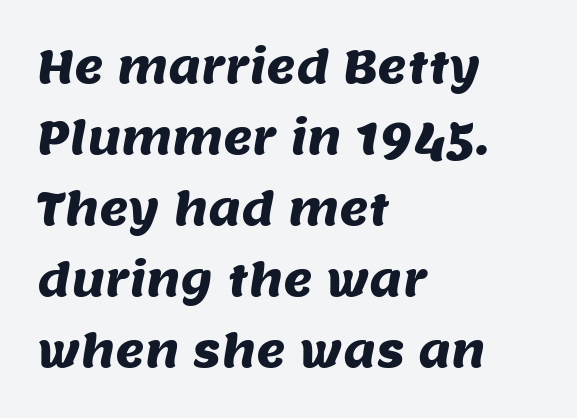
Looks like regular typesetting: each glyph gets only the width it needs. Compared with typical body copy, the letter spacing here is the same. Examine the stroke ends and you'll find no serifs. Is there much room between lines? A standard amount, neither cramped nor airy. Only glyphs here, with clear space below each row.
